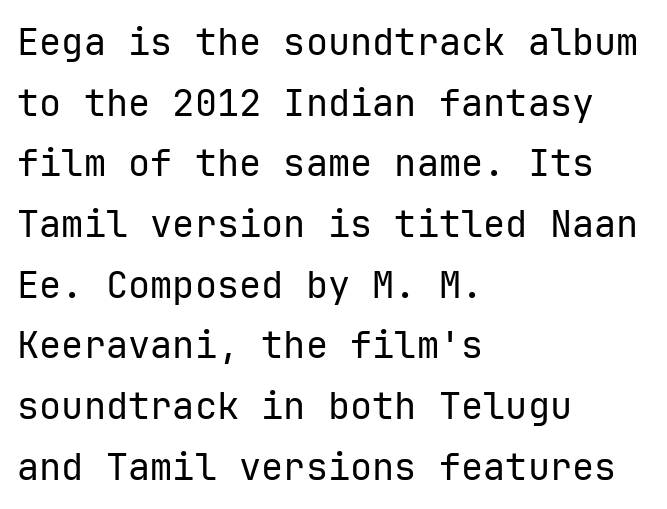
Note: no serifs on the glyphs. The type is set solid horizontally, with unmodified tracking. The paragraph has a hard left edge and a soft right edge. Posture: straight, roman, zero tilt. The space between consecutive lines is moderate. Underlining? Definitely not there.
